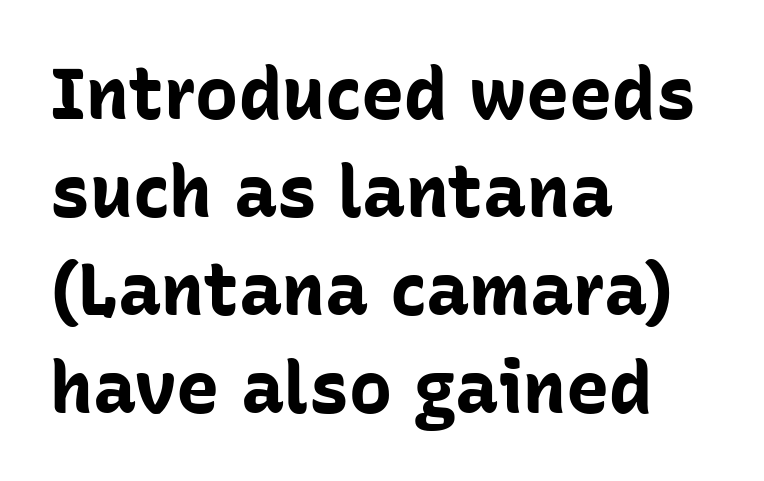
Q: Is the text bold? A: Yes.
Q: Is the text italic (slanted)? A: No, it is upright.
Q: Is the typeface a serif or a sans-serif typeface? A: Sans-serif.
Q: Is the text underlined? A: No.
Q: How is the paragraph aligned? A: Left-aligned.
Q: Is the spacing between letters normal or unusually wide? A: Normal.
Q: Is the spacing between lines tight, normal or loose? A: Normal.
Q: Width (condensed, normal, or wide)? A: Normal.
Q: Stroke contrast? A: Low.
Q: x-height? A: Medium.
Q: Monospaced? A: No.
